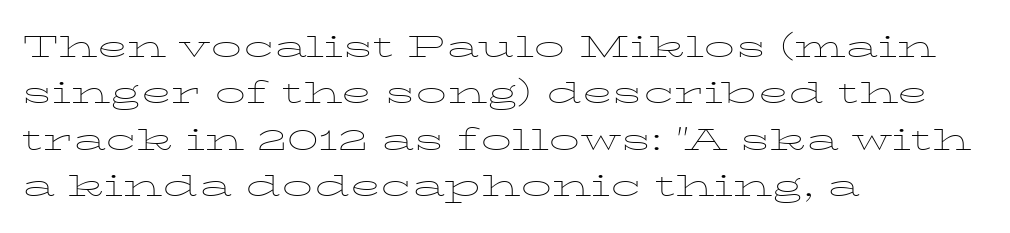
The image shows 31 px thin, wide serif type, upright; set left-aligned, normal line spacing (1.5x), normal letter spacing, not underlined; low stroke contrast and a medium x-height.
